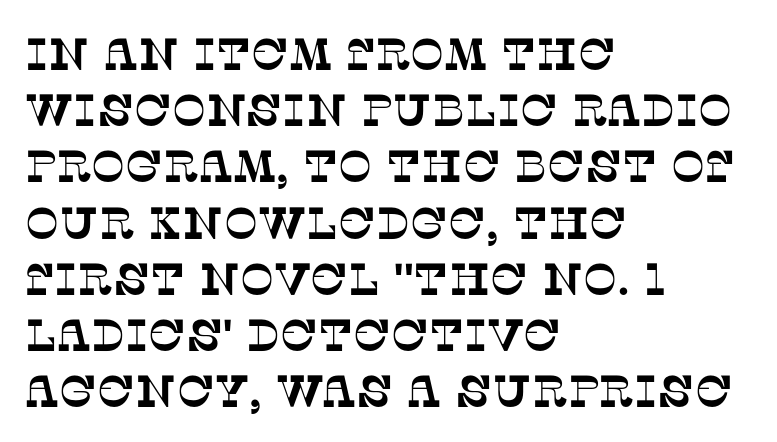
The image shows 45 px serif type; set left-aligned, normal line spacing (1.25x), normal letter spacing, not underlined; low stroke contrast and a large x-height.
